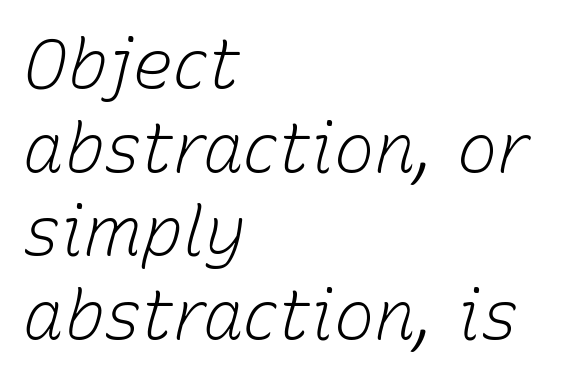
Q: Is the text bold? A: No.
Q: Is the text italic (slanted)? A: Yes, it leans right by about 15 degrees.
Q: Is the text underlined? A: No.
Q: How is the paragraph aligned? A: Left-aligned.
Q: Is the spacing between letters normal or unusually wide? A: Normal.
Q: Width (condensed, normal, or wide)? A: Normal.
Q: Stroke contrast? A: Low.
Q: x-height? A: Medium.
Q: Monospaced? A: No.
